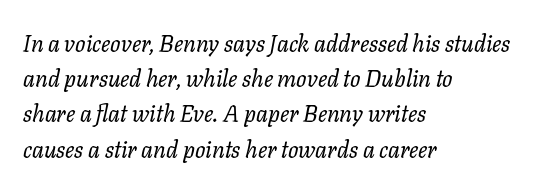
{"italic": "yes", "lean": "right", "slant_degrees": 11, "bold": "no", "underline": "no", "align": "left", "line_spacing": "normal", "line_spacing_ratio": 1.53, "letter_spacing": "normal", "letter_spacing_em": 0.0, "glyph_px": 23}
